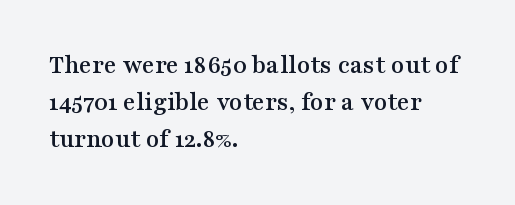
Q: Is the text italic (slanted)? A: No, it is upright.
Q: Is the text underlined? A: No.
Q: How is the paragraph aligned? A: Left-aligned.
Q: Is the spacing between letters normal or unusually wide? A: Normal.
Q: Is the spacing between lines tight, normal or loose? A: Normal.
